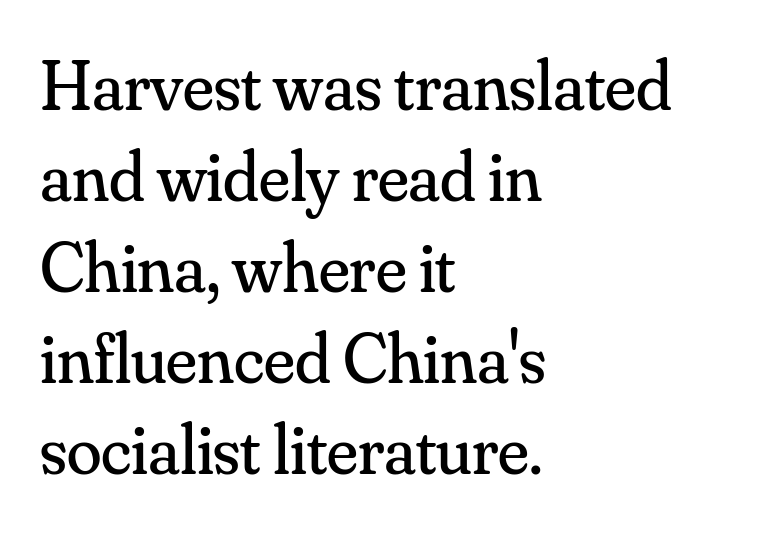
Each letter's strokes conclude with small projecting serifs. You can tell it's not italic because the verticals are truly vertical. The rendering uses natural spacing where letterforms have individual widths. Reading down the block, your eye returns to a fixed left position each line. Nothing unusual about the tracking: characters are spaced as the font intends.
